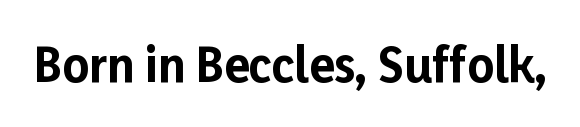
The type family on display is of the sans-serif kind. The area under the type is left untouched. Set as a true bold cut, around the 700 mark. Letter spacing: default. Each letter keeps its own natural width here, so spacing adapts to shape. A typesetter would mark this as roman, not italic.
